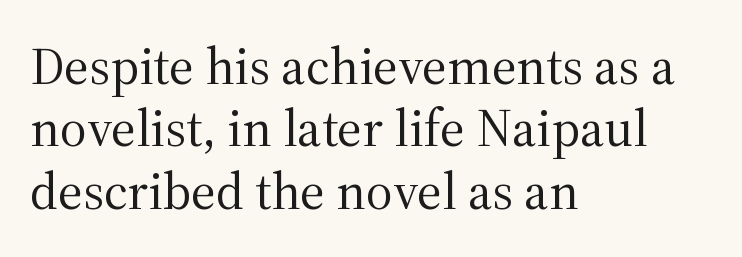
The line texture is even and compact thanks to regular tracking. The letters advance in unequal steps, a hallmark of proportional type. The lettering stays uniformly vertical, giving the passage a roman look. The lines are quadded left. I'd call this a serif setting — the letters wear small feet. Is this a heavy cut? Hardly; it is regular or lighter.
